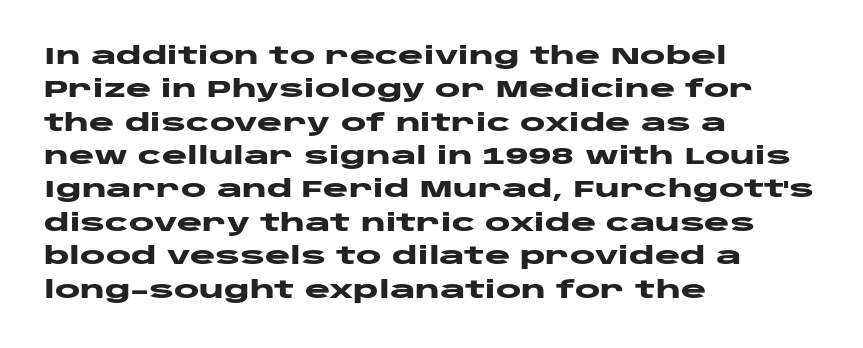
You can tell it's not italic because the verticals are truly vertical. Descender tails drop into unmarked territory. Baseline-to-baseline distance is the conventional proportion of letter height. Nobody touched the tracking dial on this one. Thick stems and heavy bowls — unmistakably bold. One-word summary of the alignment: left.
